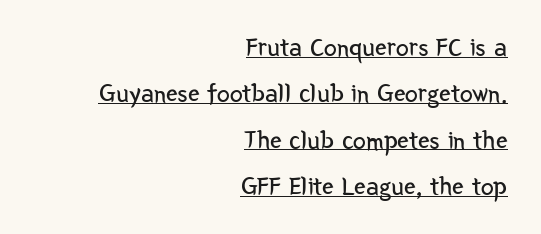
This is not heavy type; no bold has been used. Somebody hit Ctrl+U on this one — the words are underlined. Students, note that the glyphs here touch the page at normal intervals. No italicization has been applied; the sample stays upright.
